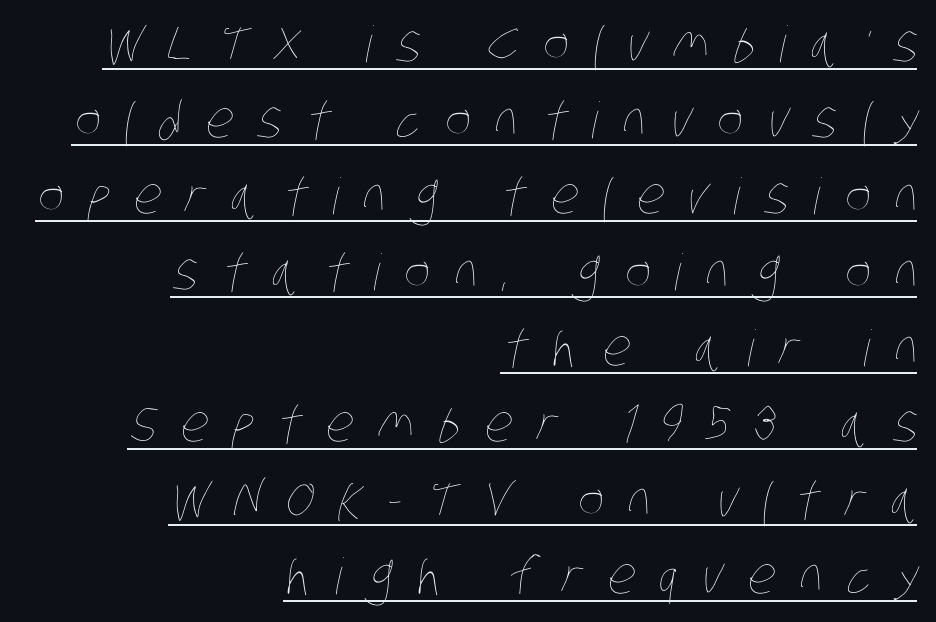
Q: Is the text bold? A: No.
Q: Is the text underlined? A: Yes.
Q: How is the paragraph aligned? A: Right-aligned.
Q: Is the spacing between letters normal or unusually wide? A: Unusually wide.
Q: Is the spacing between lines tight, normal or loose? A: Normal.
Q: Width (condensed, normal, or wide)? A: Condensed.
Q: Stroke contrast? A: Low.
Q: x-height? A: Large.
Q: Monospaced? A: No.
